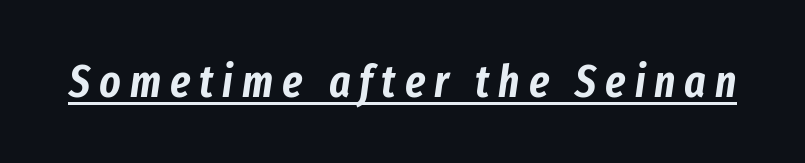
The image shows 45 px condensed type, italic (leaning right); set unusually wide letter spacing (+0.2 em), underlined; low stroke contrast and a medium x-height.
